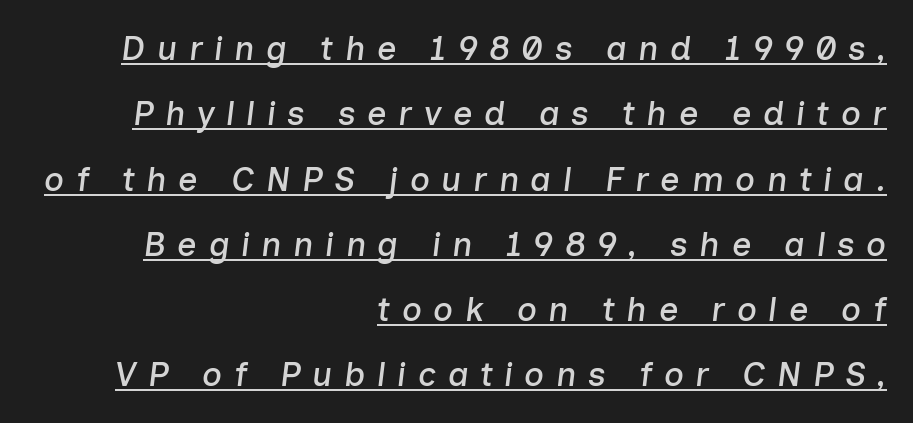
In designer terms, the underline attribute is active on this setting. The line-height multiplier appears high, well above default. When letters slant like this, we call the style italic. Tracking value appears strongly positive — letters spread wide.
